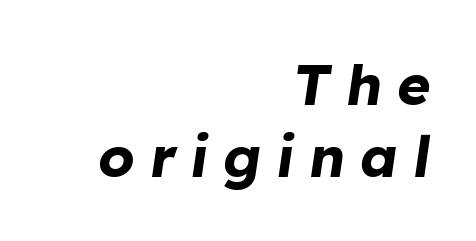
The image shows 57 px bold type, italic (leaning right); set right-aligned, normal line spacing (1.27x), unusually wide letter spacing (+0.26 em), not underlined; low stroke contrast and a medium x-height.
